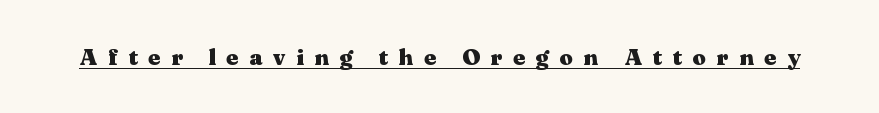
The image shows 23 px bold type, upright; set unusually wide letter spacing (+0.47 em), underlined.
